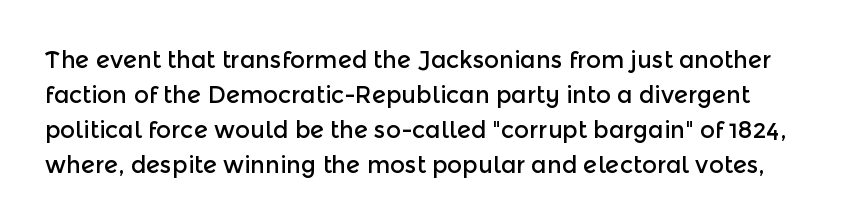
The image shows 23 px text type, upright; set normal line spacing (1.52x), normal letter spacing, not underlined.
